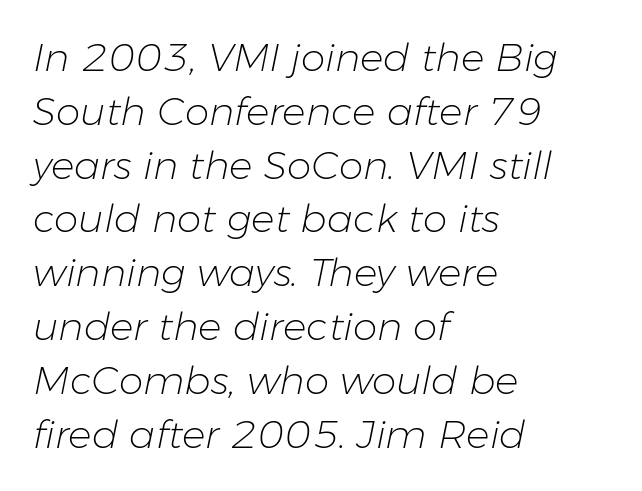
{"italic": "yes", "lean": "right", "slant_degrees": 11, "bold": "no", "weight": "light", "width": "normal", "stroke_contrast": "low", "x_height": "medium", "monospaced": "no", "underline": "no", "align": "left", "line_spacing": "normal", "line_spacing_ratio": 1.38, "letter_spacing": "normal", "letter_spacing_em": 0.0, "glyph_px": 39}
